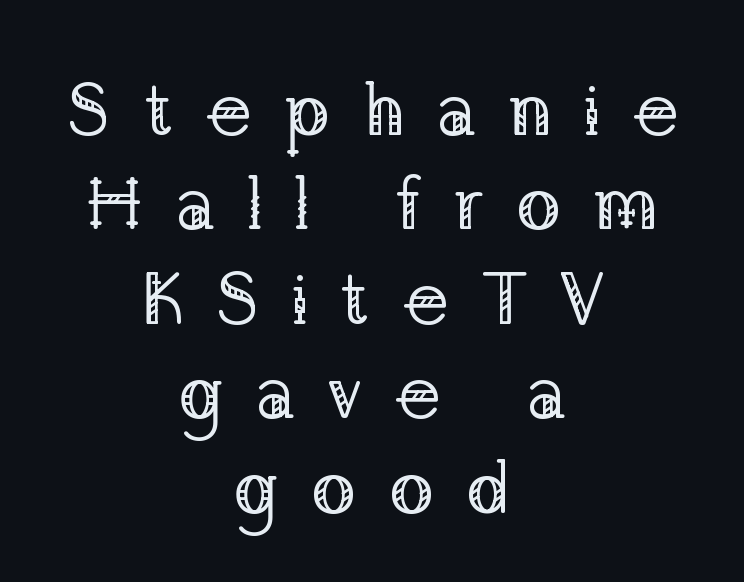
The image shows 75 px regular-weight serif type, upright; set centered, normal line spacing (1.26x), unusually wide letter spacing (+0.41 em), not underlined; low stroke contrast and a medium x-height.
